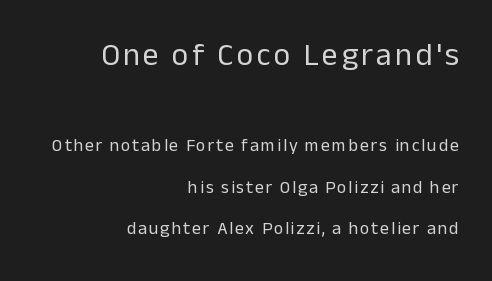
Q: Is the text bold? A: No.
Q: Is the text italic (slanted)? A: No, it is upright.
Q: Is the typeface a serif or a sans-serif typeface? A: Sans-serif.
Q: Is the text underlined? A: No.
Q: How is the paragraph aligned? A: Right-aligned.
Q: Is the spacing between lines tight, normal or loose? A: Loose.
Q: Which block of text is set in a larger size, the first (top) or the second (bottom)? A: The first (top) one.
Q: Width (condensed, normal, or wide)? A: Normal.
Q: Stroke contrast? A: Low.
Q: x-height? A: Medium.
Q: Monospaced? A: No.
